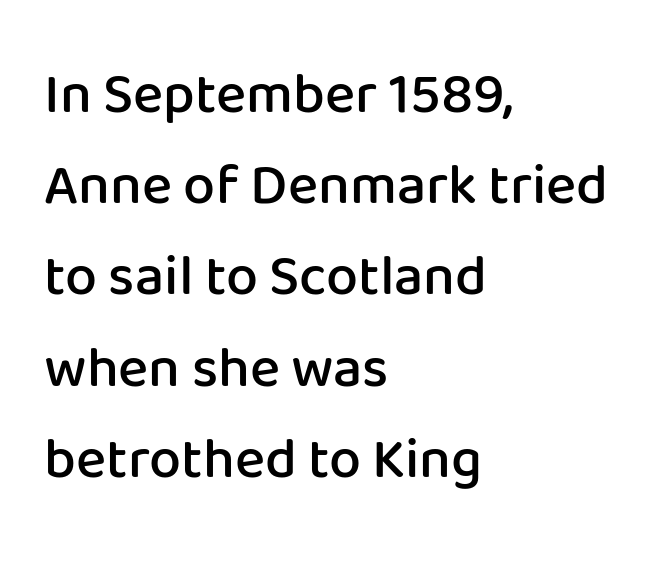
I'd call this a sans setting — the letters go barefoot. Caption: multi-line text, flush left, ragged right. Type without underlining. The horizontal fit of the characters is conventional and even.
